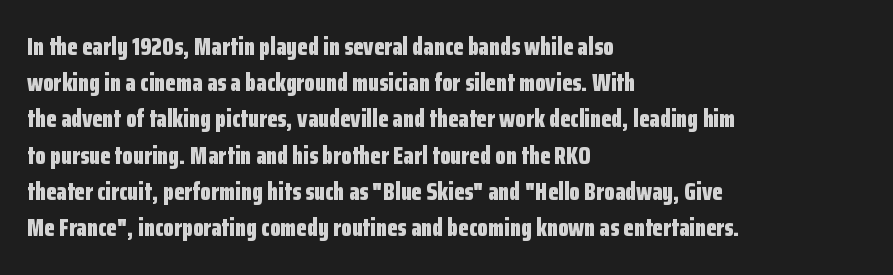
The vertical gap from one line to the next is medium. In terms of posture, this sample is upright. Look at the stroke-to-counter ratio: heavy, a bold. Clear beneath every line of the passage. Casual observation: everything's shoved over to the left. You could call the tracking neutral — neither tight nor loose.
